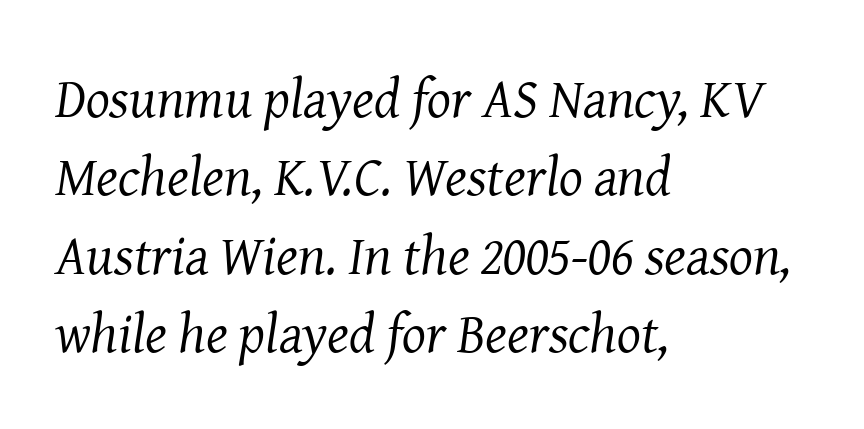
Q: Is the text bold? A: No.
Q: Is the text italic (slanted)? A: Yes, it leans right by about 8 degrees.
Q: Is the typeface a serif or a sans-serif typeface? A: Serif.
Q: Is the text underlined? A: No.
Q: How is the paragraph aligned? A: Left-aligned.
Q: Is the spacing between letters normal or unusually wide? A: Normal.
Q: Is the spacing between lines tight, normal or loose? A: Normal.
Q: Width (condensed, normal, or wide)? A: Normal.
Q: Stroke contrast? A: Medium.
Q: x-height? A: Medium.
Q: Monospaced? A: No.
